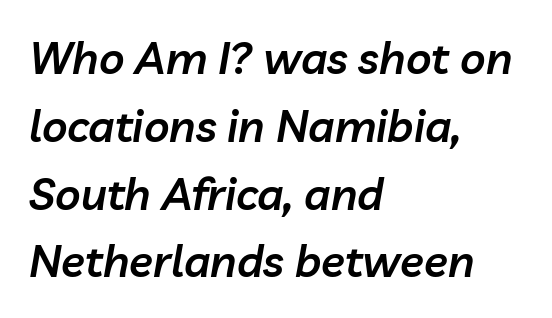
{"italic": "yes", "lean": "right", "slant_degrees": 10, "bold": "semi", "weight": "semibold", "width": "normal", "stroke_contrast": "low", "x_height": "medium", "monospaced": "no", "underline": "no", "align": "left", "line_spacing": "normal", "line_spacing_ratio": 1.54, "letter_spacing": "normal", "letter_spacing_em": 0.0, "glyph_px": 44}
